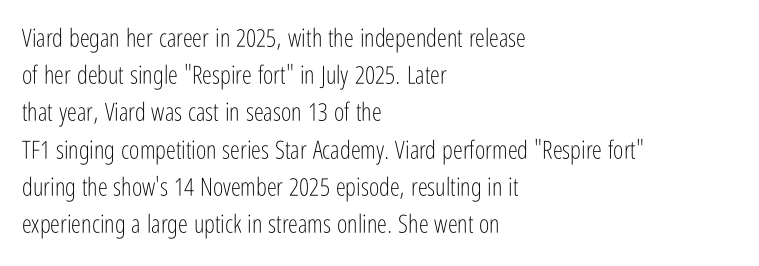
Each new line begins a customary step beneath the previous one. In CSS terms this would be text-align: left. Every character sits straight up, as roman type does. Inter-character spacing is left at the font's built-in metrics.
